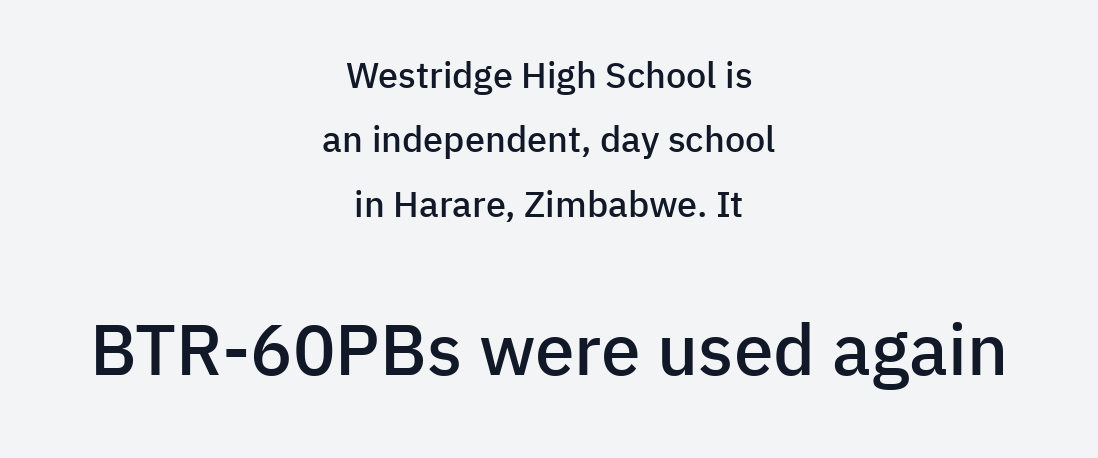
Tracking here is standard; glyphs follow each other at the usual distance. Moderately thickened strokes mark this as semibold type. Note the varied advance widths — an 'i' is clearly narrower than an 'm'. Posture: straight, roman, zero tilt. This rendering employs a face without finishing strokes, i.e., a sans-serif.
